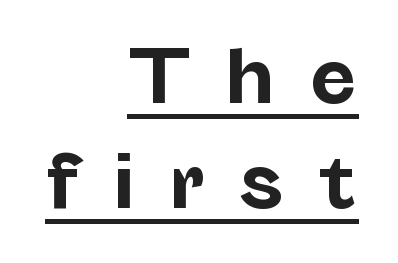
{"serif": "no", "italic": "no", "bold": "yes", "weight": "bold", "width": "normal", "stroke_contrast": "low", "x_height": "medium", "monospaced": "no", "underline": "yes", "align": "right", "line_spacing": "normal", "line_spacing_ratio": 1.5, "letter_spacing": "wide", "letter_spacing_em": 0.48, "glyph_px": 70}
